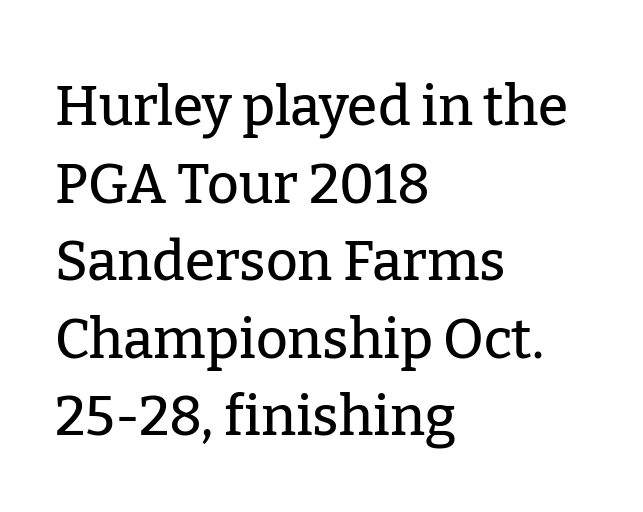
{"serif": "yes", "italic": "no", "width": "normal", "stroke_contrast": "low", "x_height": "medium", "monospaced": "no", "underline": "no", "align": "left", "line_spacing": "normal", "line_spacing_ratio": 1.41, "letter_spacing": "normal", "letter_spacing_em": 0.0, "glyph_px": 55}
